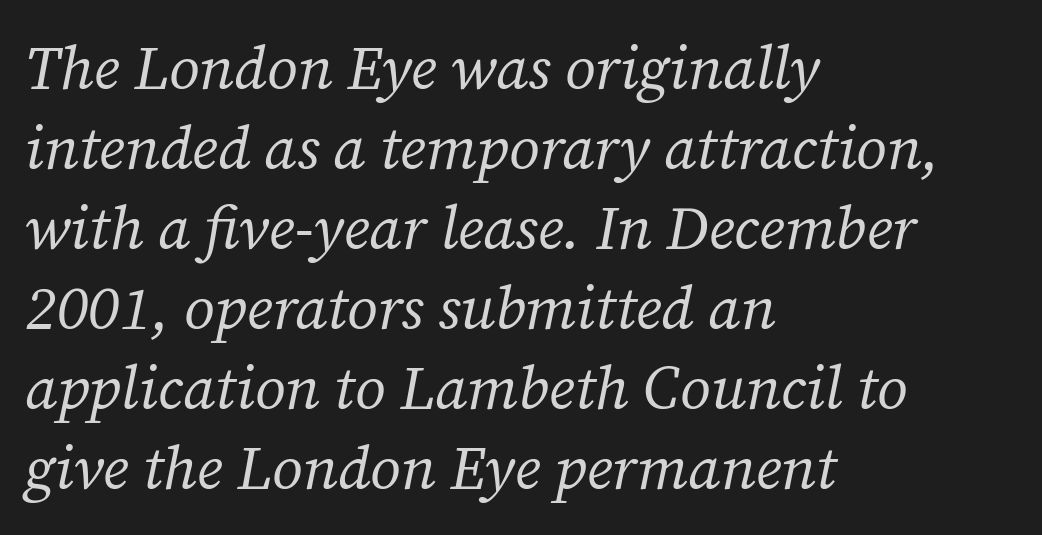
{"serif": "yes", "italic": "yes", "lean": "right", "slant_degrees": 12, "bold": "no", "weight": "regular", "width": "normal", "stroke_contrast": "medium", "x_height": "medium", "monospaced": "no", "underline": "no", "align": "left", "line_spacing": "normal", "line_spacing_ratio": 1.31, "letter_spacing": "normal", "letter_spacing_em": 0.0, "glyph_px": 61}
